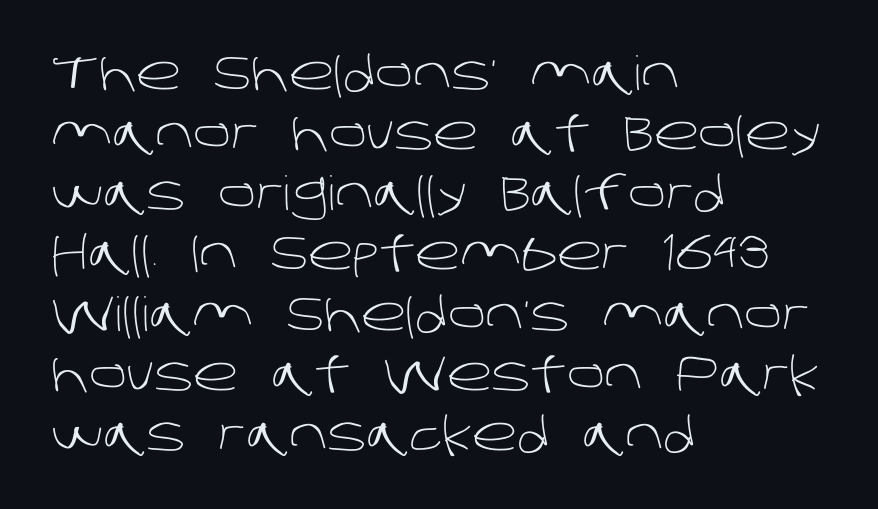
{"serif": "no", "bold": "no", "weight": "light", "width": "normal", "stroke_contrast": "low", "x_height": "large", "monospaced": "no", "underline": "no", "align": "left", "line_spacing": "normal", "line_spacing_ratio": 1.28, "letter_spacing": "normal", "letter_spacing_em": 0.0, "glyph_px": 47}
